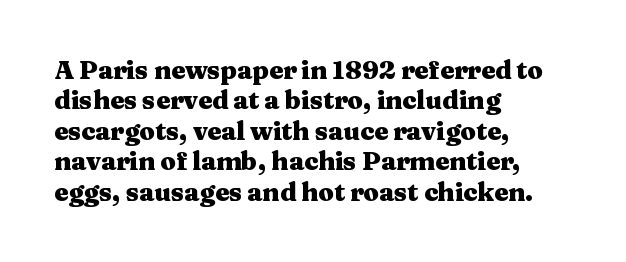
Q: Is the text bold? A: Yes.
Q: Is the text italic (slanted)? A: No, it is upright.
Q: Is the text underlined? A: No.
Q: How is the paragraph aligned? A: Left-aligned.
Q: Is the spacing between letters normal or unusually wide? A: Normal.
